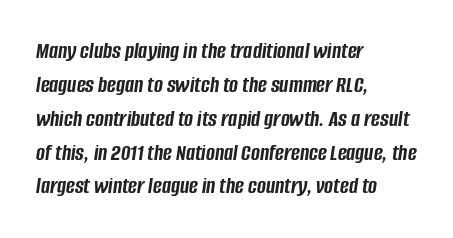
The image shows 24 px bold type, italic (leaning right); set left-aligned, normal line spacing (1.41x), normal letter spacing, not underlined.
